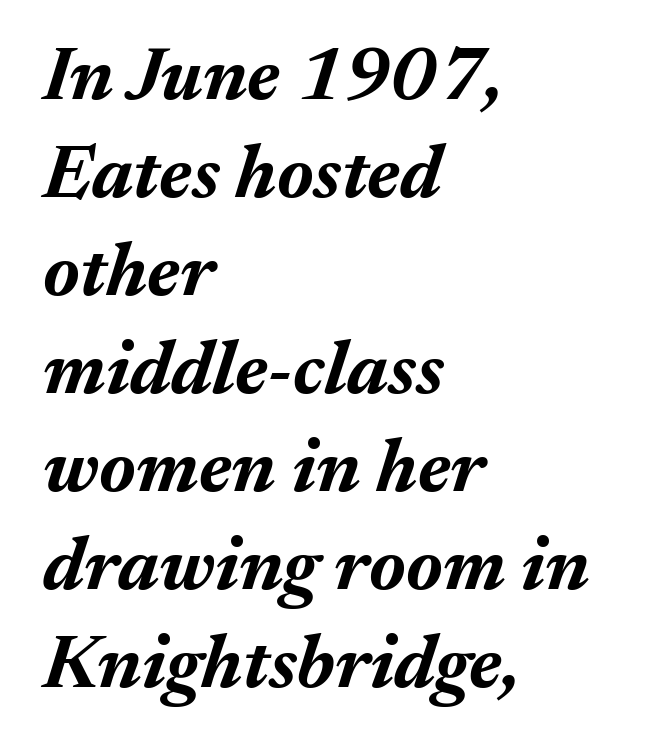
Where is the straight margin? On the left. Pretty heavy lettering here — definitely bold. Quick note: interline space is typical. Has an underline been added? It has not. Compared with typical body copy, the letter spacing here is the same. The passage shown leans; its letterforms are oblique.
